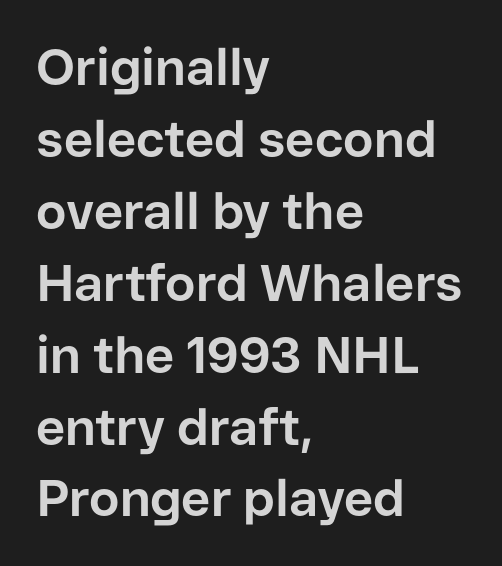
A bare baseline throughout the passage. Teacher's note: observe the even left margin — that is flush-left alignment. The type family on display is of the sans-serif kind. The passage shown stacks its lines at a standard gap. Character widths vary here, with narrow letters taking less room than wide ones. Is the letter spacing exaggerated? No — it looks like the ordinary default.
